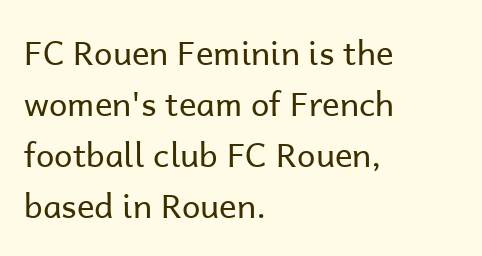
The image shows 33 px regular-weight sans-serif type, upright; set left-aligned, normal line spacing (1.55x), normal letter spacing, not underlined; low stroke contrast and a medium x-height.
